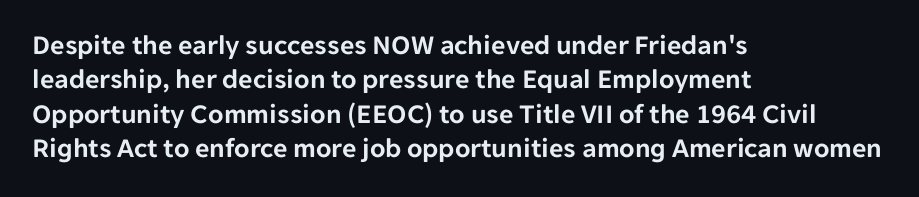
{"serif": "no", "italic": "no", "width": "normal", "stroke_contrast": "low", "x_height": "medium", "monospaced": "no", "underline": "no", "align": "left", "line_spacing_ratio": 1.23, "letter_spacing": "normal", "letter_spacing_em": 0.0, "glyph_px": 28}
